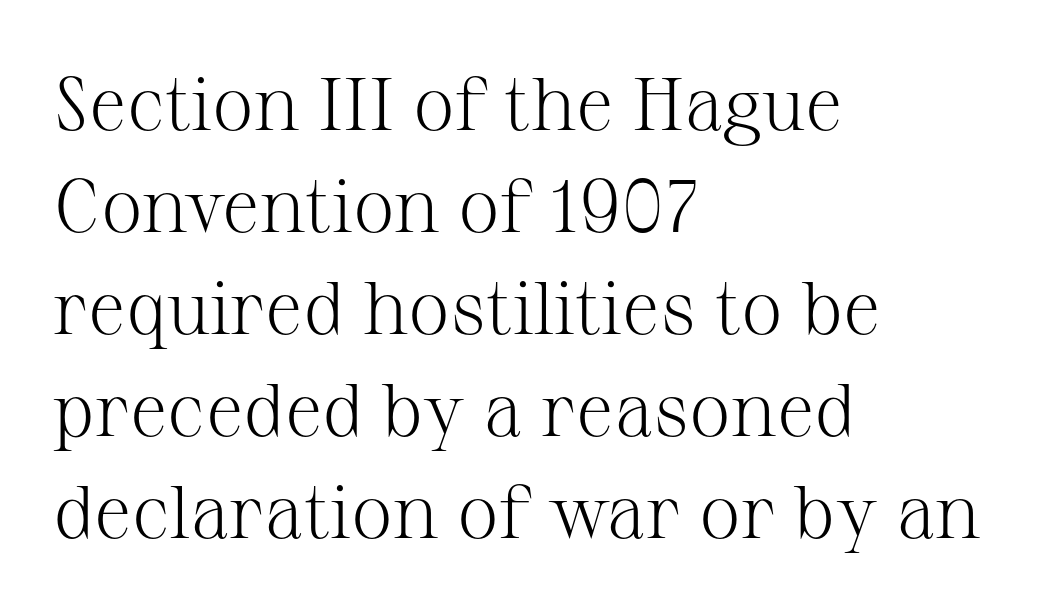
{"serif": "yes", "italic": "no", "bold": "no", "weight": "light", "width": "normal", "stroke_contrast": "medium", "x_height": "medium", "monospaced": "no", "underline": "no", "align": "left", "line_spacing": "normal", "line_spacing_ratio": 1.36, "letter_spacing": "normal", "letter_spacing_em": 0.0, "glyph_px": 75}
